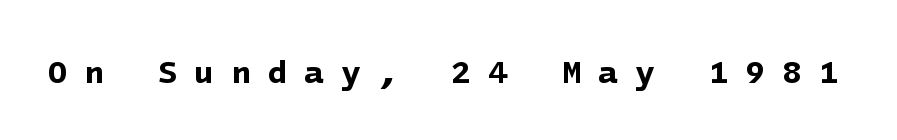
The image shows 33 px bold sans-serif type; set unusually wide letter spacing (+0.5 em), not underlined; low stroke contrast and a medium x-height.
